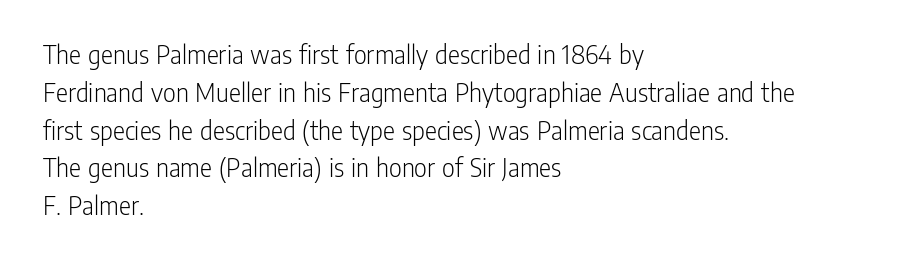
These lines are rendered in a variable-pitch font. The lettering stays uniformly vertical, giving the passage a roman look. Compared with typical paragraphs, the rows here are spaced about the same. Tracking here is standard; glyphs follow each other at the usual distance. The passage is arranged the way most books set body copy — flush left.
